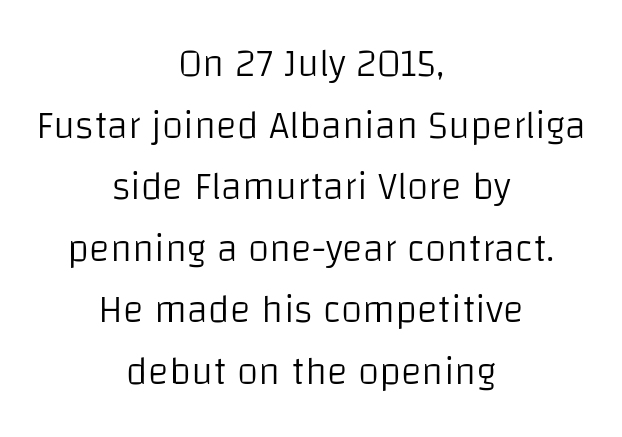
This is not heavy type; no bold has been used. Each letter keeps its own natural width here, so spacing adapts to shape. The passage shown has conventional tracking throughout. Type style note: lacks serifs.
